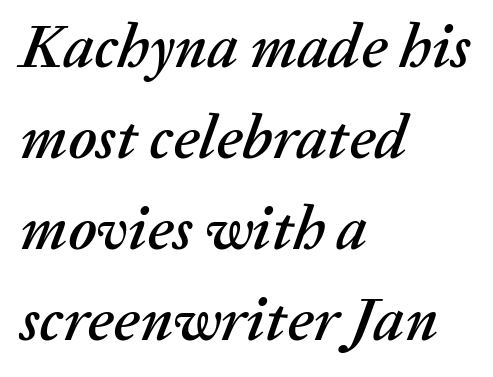
The image shows 62 px text type, italic (leaning right); set left-aligned, normal line spacing (1.47x), normal letter spacing, not underlined; medium stroke contrast and a medium x-height.
